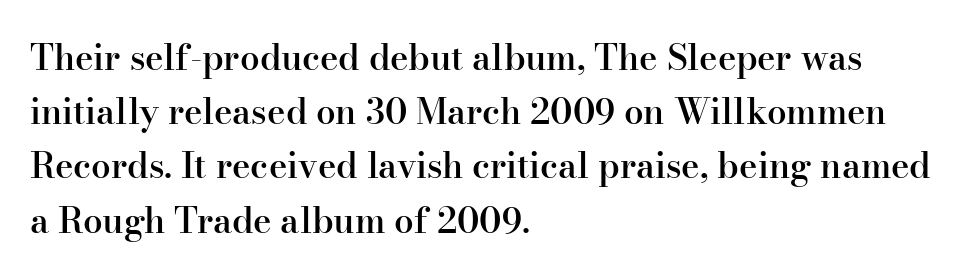
{"serif": "yes", "italic": "no", "bold": "semi", "weight": "semibold", "width": "normal", "stroke_contrast": "high", "x_height": "small", "monospaced": "no", "underline": "no", "align": "left", "line_spacing": "normal", "line_spacing_ratio": 1.55, "letter_spacing": "normal", "letter_spacing_em": 0.0, "glyph_px": 35}
